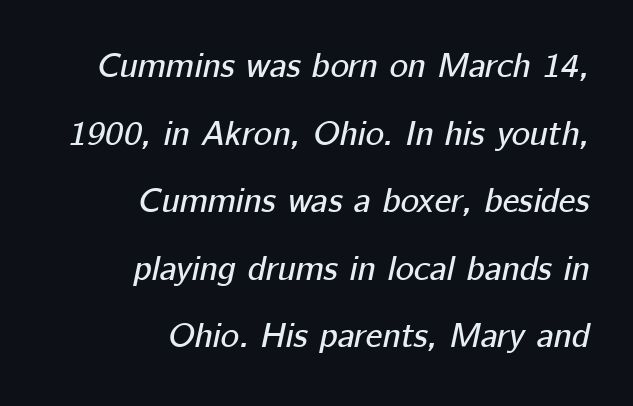
Q: Is the text italic (slanted)? A: Yes, it leans right by about 12 degrees.
Q: Is the text underlined? A: No.
Q: How is the paragraph aligned? A: Right-aligned.
Q: Is the spacing between letters normal or unusually wide? A: Normal.
Q: Is the spacing between lines tight, normal or loose? A: Loose.
Q: Width (condensed, normal, or wide)? A: Normal.
Q: Stroke contrast? A: Low.
Q: x-height? A: Medium.
Q: Monospaced? A: No.
